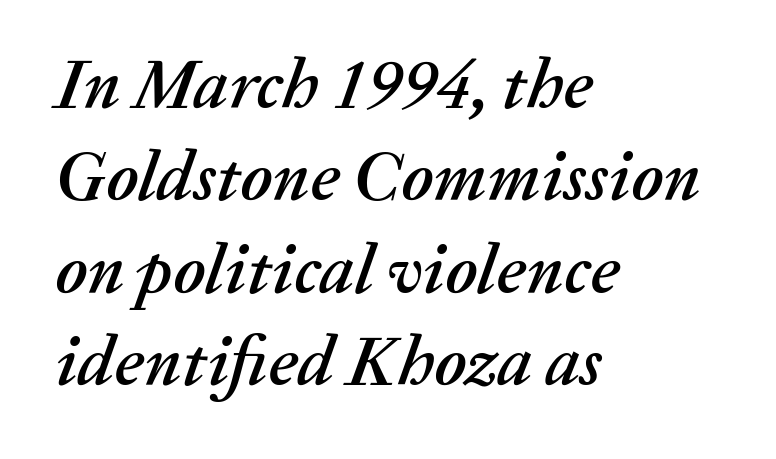
The image shows 70 px text type, italic (leaning right); set left-aligned, normal line spacing (1.32x), normal letter spacing, not underlined; medium stroke contrast and a medium x-height.
